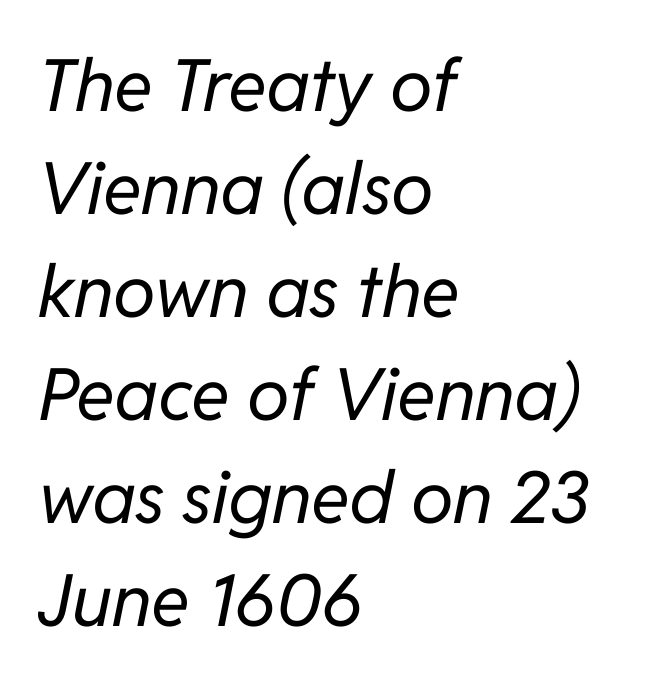
Q: Is the text bold? A: No.
Q: Is the text italic (slanted)? A: Yes, it leans right by about 11 degrees.
Q: Is the text underlined? A: No.
Q: How is the paragraph aligned? A: Left-aligned.
Q: Is the spacing between letters normal or unusually wide? A: Normal.
Q: Is the spacing between lines tight, normal or loose? A: Normal.
Q: Width (condensed, normal, or wide)? A: Normal.
Q: Stroke contrast? A: Low.
Q: x-height? A: Medium.
Q: Monospaced? A: No.
